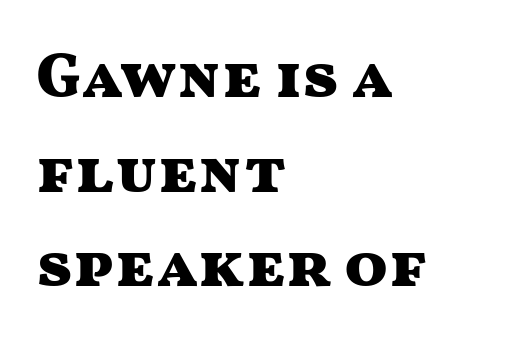
{"serif": "no", "italic": "no", "bold": "yes", "weight": "heavy", "width": "wide", "stroke_contrast": "medium", "x_height": "medium", "monospaced": "no", "underline": "no", "align": "left", "line_spacing": "normal", "line_spacing_ratio": 1.48, "letter_spacing": "normal", "letter_spacing_em": 0.0, "glyph_px": 64}
